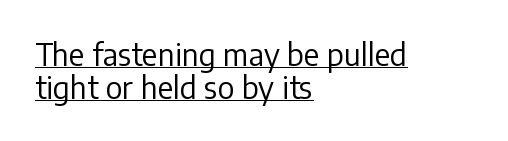
{"serif": "no", "italic": "no", "bold": "no", "weight": "regular", "width": "normal", "stroke_contrast": "low", "x_height": "medium", "monospaced": "no", "underline": "yes", "align": "left", "line_spacing": "tight", "line_spacing_ratio": 1.1, "letter_spacing": "normal", "letter_spacing_em": 0.0, "glyph_px": 30}
